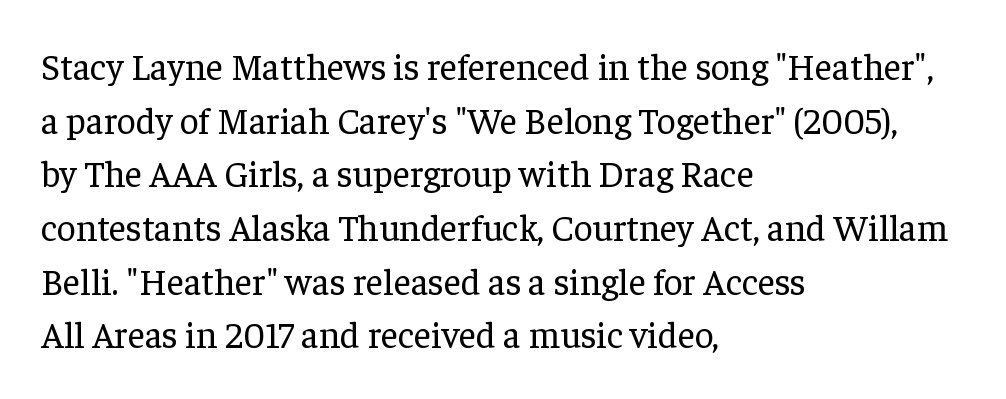
Q: Is the text bold? A: No.
Q: Is the text italic (slanted)? A: No, it is upright.
Q: Is the typeface a serif or a sans-serif typeface? A: Serif.
Q: Is the text underlined? A: No.
Q: How is the paragraph aligned? A: Left-aligned.
Q: Is the spacing between letters normal or unusually wide? A: Normal.
Q: Is the spacing between lines tight, normal or loose? A: Normal.
Q: Width (condensed, normal, or wide)? A: Normal.
Q: Stroke contrast? A: Low.
Q: x-height? A: Medium.
Q: Monospaced? A: No.
